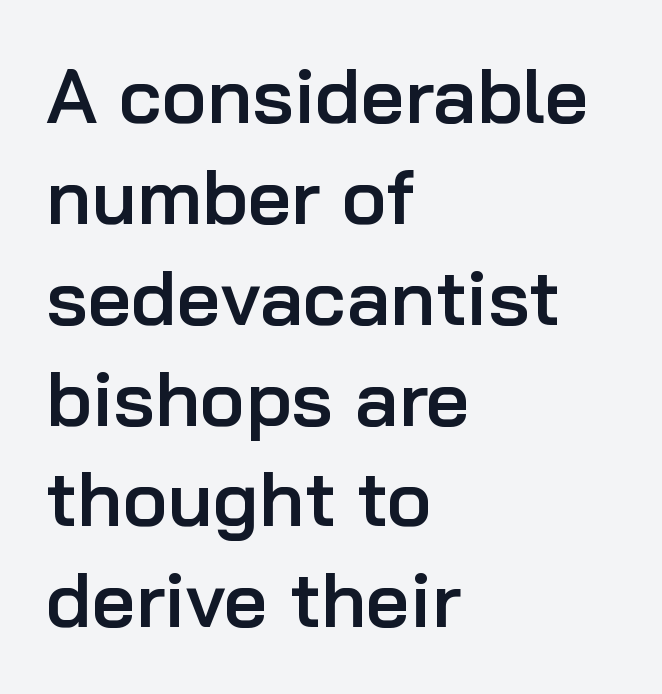
Q: Is the text bold? A: Semi-bold.
Q: Is the text italic (slanted)? A: No, it is upright.
Q: Is the typeface a serif or a sans-serif typeface? A: Sans-serif.
Q: Is the text underlined? A: No.
Q: How is the paragraph aligned? A: Left-aligned.
Q: Is the spacing between letters normal or unusually wide? A: Normal.
Q: Is the spacing between lines tight, normal or loose? A: Normal.
Q: Width (condensed, normal, or wide)? A: Normal.
Q: Stroke contrast? A: Low.
Q: x-height? A: Medium.
Q: Monospaced? A: No.
